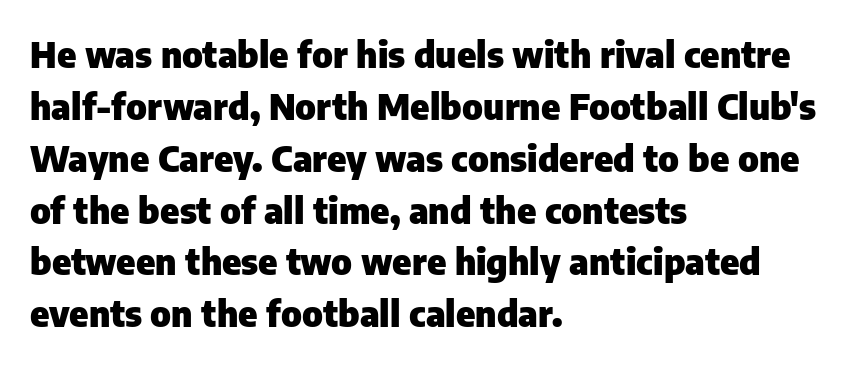
{"serif": "no", "italic": "no", "bold": "yes", "weight": "heavy", "width": "normal", "stroke_contrast": "low", "x_height": "medium", "monospaced": "no", "underline": "no", "align": "left", "line_spacing": "normal", "line_spacing_ratio": 1.44, "letter_spacing": "normal", "letter_spacing_em": 0.0, "glyph_px": 36}
